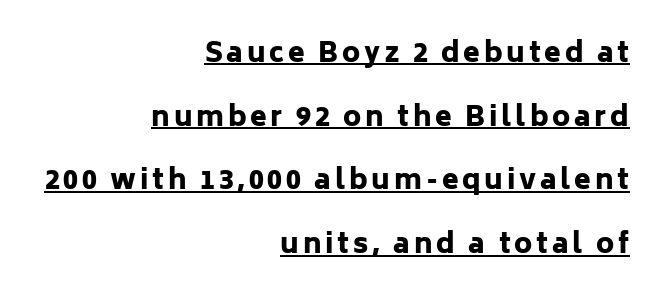
{"italic": "no", "bold": "yes", "underline": "yes", "align": "right", "line_spacing": "loose", "line_spacing_ratio": 2.36, "glyph_px": 27}
